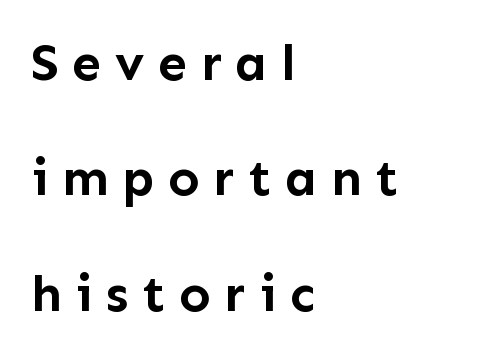
{"serif": "no", "italic": "no", "bold": "yes", "weight": "semibold", "width": "normal", "stroke_contrast": "low", "x_height": "medium", "monospaced": "no", "underline": "no", "align": "left", "line_spacing": "loose", "line_spacing_ratio": 2.22, "letter_spacing": "wide", "letter_spacing_em": 0.26, "glyph_px": 52}
